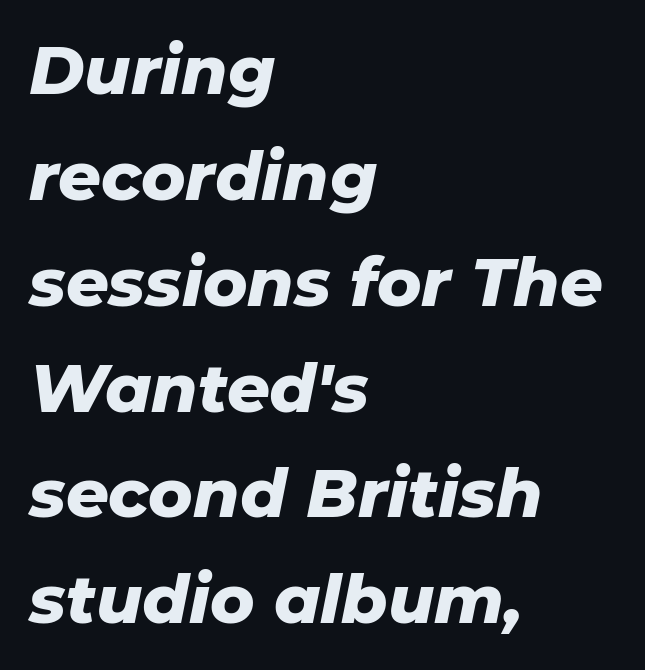
{"italic": "yes", "lean": "right", "slant_degrees": 11, "bold": "yes", "weight": "heavy", "width": "normal", "stroke_contrast": "low", "x_height": "medium", "monospaced": "no", "underline": "no", "align": "left", "line_spacing": "normal", "line_spacing_ratio": 1.58, "letter_spacing": "normal", "letter_spacing_em": 0.0, "glyph_px": 67}
